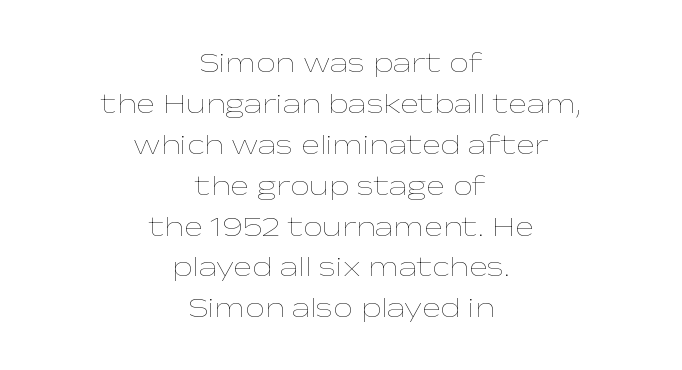
The image shows 28 px thin, wide type, upright; set centered, normal line spacing (1.46x), normal letter spacing, not underlined; low stroke contrast and a medium x-height.
